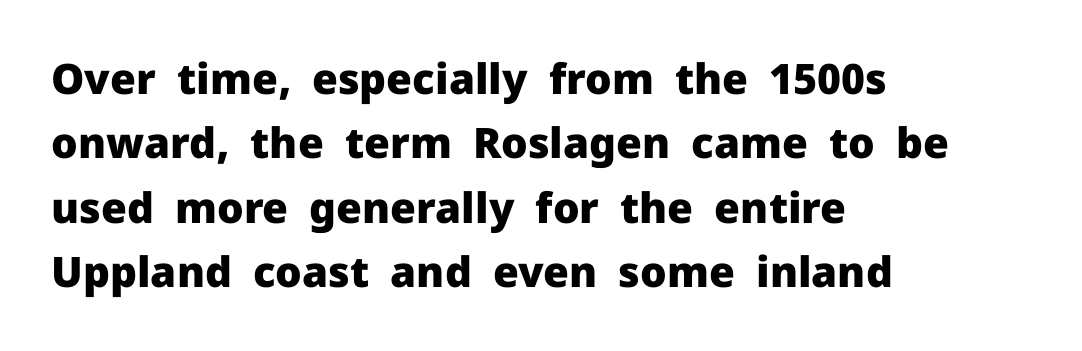
This sample keeps an unexceptional amount of space between lines. Where is the straight margin? On the left. Compared with typical body copy, the letter spacing here is the same. The face used here has the dense, thick strokes of a bold. No italicization has been applied; the sample stays upright.
